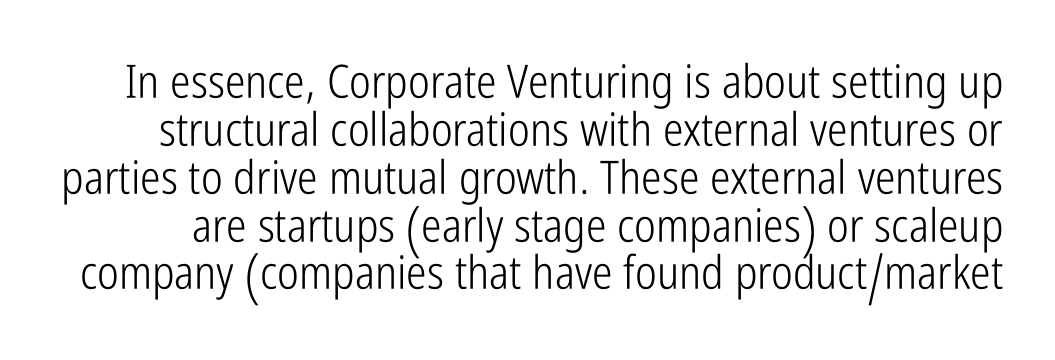
Q: Is the text bold? A: No.
Q: Is the text italic (slanted)? A: No, it is upright.
Q: Is the typeface a serif or a sans-serif typeface? A: Sans-serif.
Q: Is the text underlined? A: No.
Q: Is the spacing between letters normal or unusually wide? A: Normal.
Q: Is the spacing between lines tight, normal or loose? A: Tight.
Q: Width (condensed, normal, or wide)? A: Condensed.
Q: Stroke contrast? A: Low.
Q: x-height? A: Medium.
Q: Monospaced? A: No.
